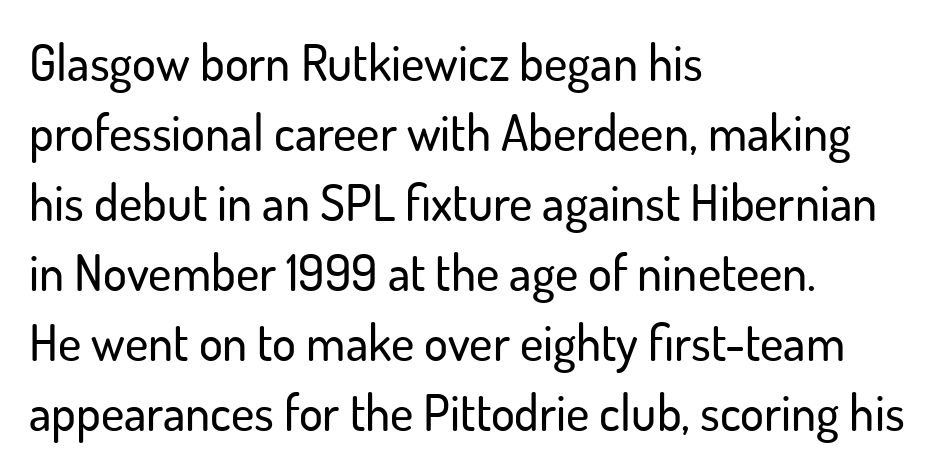
This is roman type, the default non-slanted kind. Notice how descenders clear the ascenders below comfortably — that's standard leading. Here the designer chose a conventional face with non-uniform glyph widths. Just letters on the line, the space beneath them empty. This is sans-serif lettering, the kind often seen on screens and signage. The rendering anchors every line to the left-hand side.
